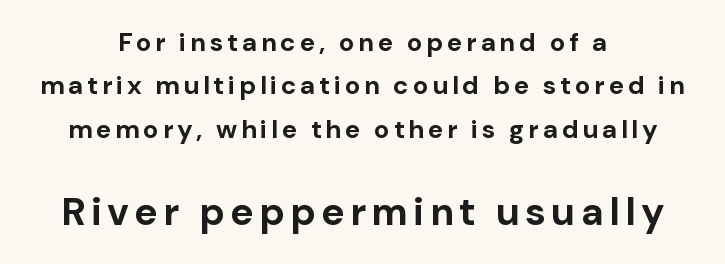
{"serif": "no", "italic": "no", "bold": "yes", "weight": "bold", "width": "normal", "stroke_contrast": "low", "x_height": "medium", "monospaced": "no", "underline": "no", "align": "center", "line_spacing": "normal", "line_spacing_ratio": 1.67, "larger_block": "second", "size_ratio": 1.5, "glyph_px": 39}
